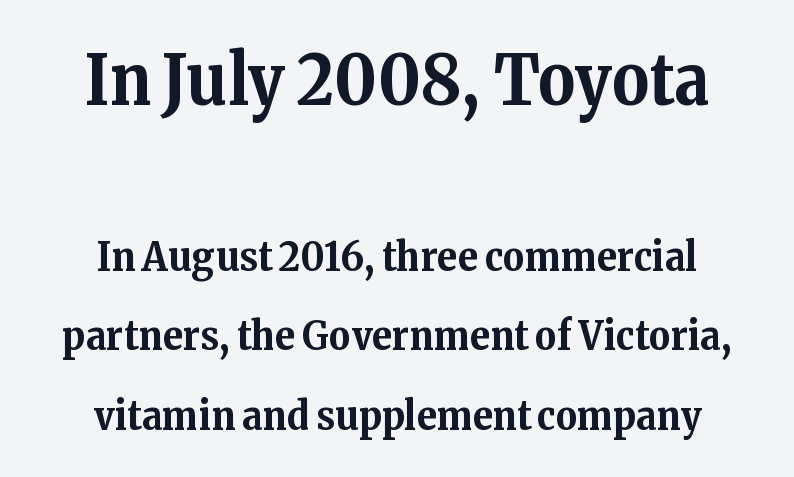
Q: Is the text bold? A: Yes.
Q: Is the text italic (slanted)? A: No, it is upright.
Q: Is the typeface a serif or a sans-serif typeface? A: Serif.
Q: Is the text underlined? A: No.
Q: How is the paragraph aligned? A: Centered.
Q: Is the spacing between letters normal or unusually wide? A: Normal.
Q: Is the spacing between lines tight, normal or loose? A: Loose.
Q: Which block of text is set in a larger size, the first (top) or the second (bottom)? A: The first (top) one.
Q: Width (condensed, normal, or wide)? A: Normal.
Q: Stroke contrast? A: Medium.
Q: x-height? A: Medium.
Q: Monospaced? A: No.
